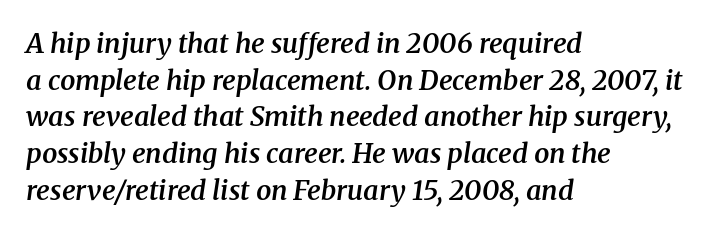
The letters are semibold — heavier than regular but short of a full bold. Check under the words: just untouched page. Compared with ordinary roman type, these characters are visibly tilted. Caption: multi-line text, flush left, ragged right. This sample uses plain, unmodified letter spacing. If you measured baseline to baseline, you'd find a middling distance.
